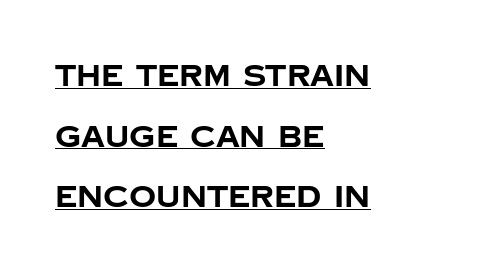
The glyphs have the mass of a bold cut. Examine the stroke ends and you'll find no serifs. The passage shown is typed in a proportional face where columns would drift. Does a line run under the words? Yes, clearly.
